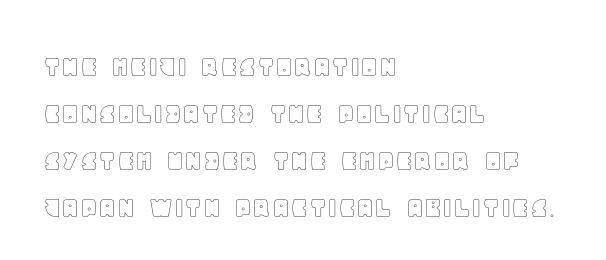
Q: Is the text italic (slanted)? A: No, it is upright.
Q: Is the text underlined? A: No.
Q: How is the paragraph aligned? A: Left-aligned.
Q: Is the spacing between letters normal or unusually wide? A: Normal.
Q: Is the spacing between lines tight, normal or loose? A: Normal.
Q: Width (condensed, normal, or wide)? A: Normal.
Q: x-height? A: Large.
Q: Monospaced? A: No.
